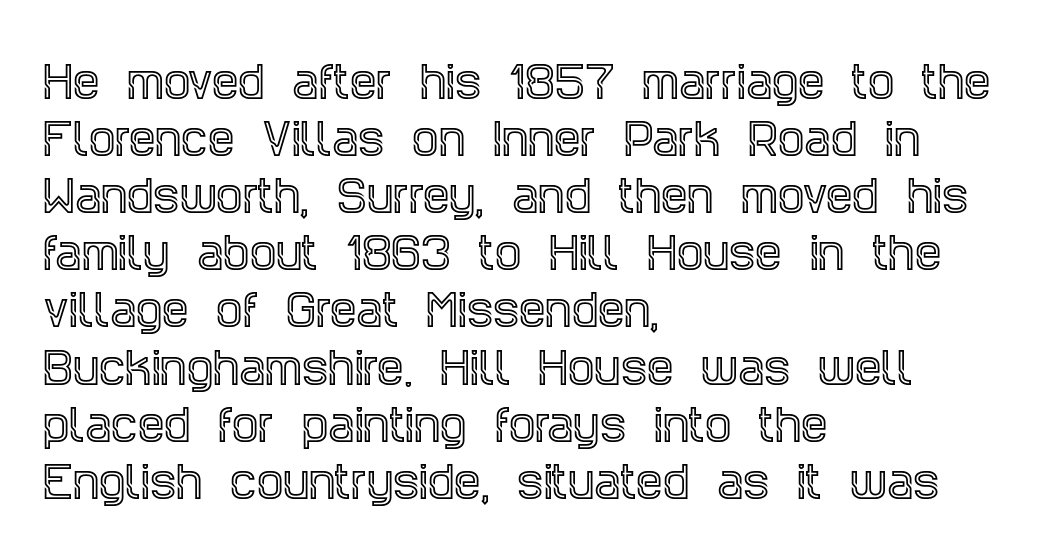
Type style note: has serifs. Typeset ragged right — the left edge is the straight one. This is the regular roman posture of the typeface. In terms of leading, this rendering sits right in the middle. Observe the ordinary spacing: letters are neighbours, not strangers.
